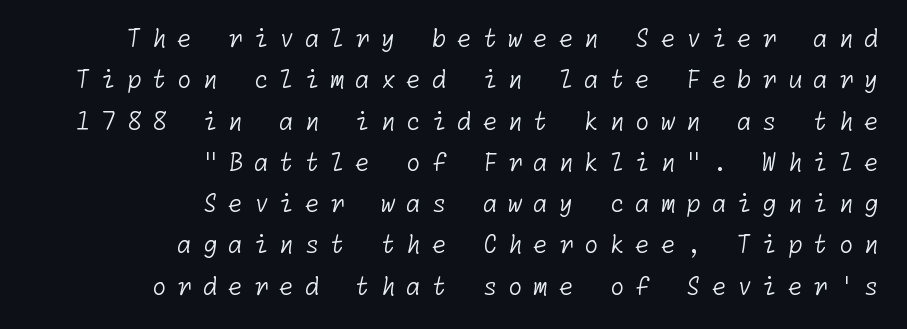
The image shows 24 px text type; set right-aligned, line spacing 1.72x, unusually wide letter spacing (+0.44 em), not underlined.
